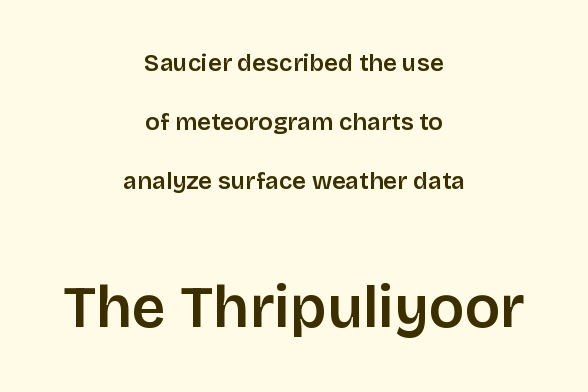
The image shows 59 px semibold sans-serif type, upright; set centered, loose line spacing (2.46x), normal letter spacing, not underlined; the second (bottom) block is 2.46x larger; low stroke contrast and a large x-height.
